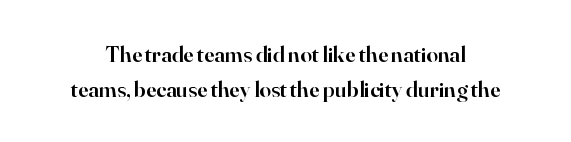
The image shows 23 px text type, upright; set normal line spacing (1.51x), normal letter spacing, not underlined.
